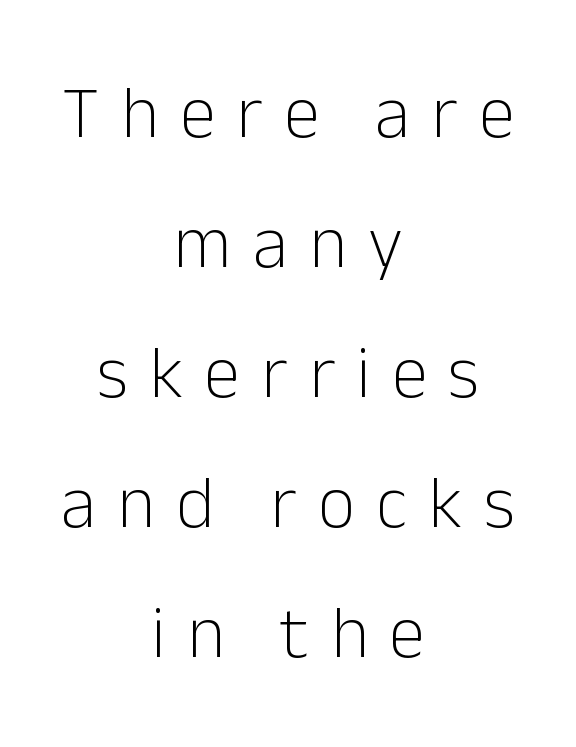
This is not heavy type; no bold has been used. Compared with typical body copy, the letter spacing here is much looser. This is sans-serif lettering, the kind often seen on screens and signage. A student would call this center alignment; a typographer would say set centered. The font's upright variant was chosen for this text. Looks like regular typesetting: each glyph gets only the width it needs.
